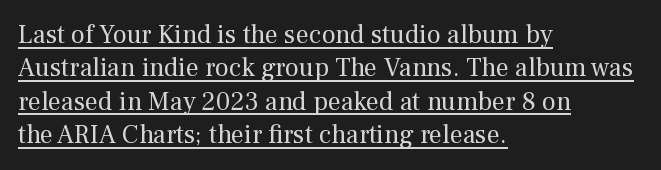
Characters follow at the spacing the type designer built in. Notice how a bar underscores the lettering throughout. The font's upright variant was chosen for this text. Line spacing here is normal. The passage shown is not bold in any degree.
